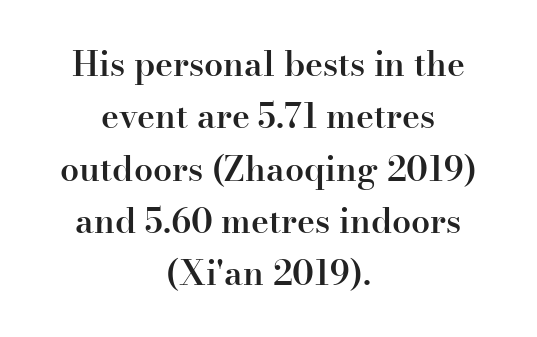
Q: Is the text bold? A: Semi-bold.
Q: Is the text italic (slanted)? A: No, it is upright.
Q: Is the typeface a serif or a sans-serif typeface? A: Serif.
Q: Is the text underlined? A: No.
Q: How is the paragraph aligned? A: Centered.
Q: Is the spacing between letters normal or unusually wide? A: Normal.
Q: Is the spacing between lines tight, normal or loose? A: Normal.
Q: Width (condensed, normal, or wide)? A: Normal.
Q: Stroke contrast? A: High.
Q: x-height? A: Small.
Q: Monospaced? A: No.
